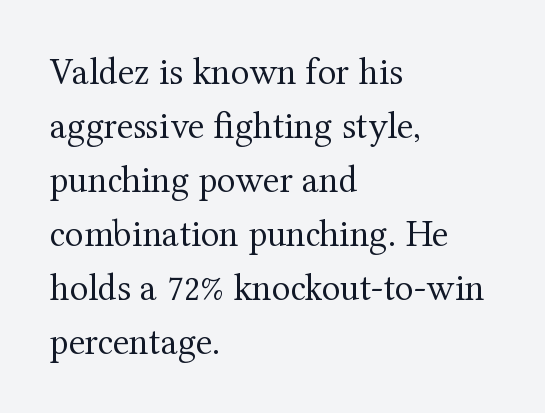
Tall strokes in this sample are plumb rather than angled. Which margin do the lines hug? The left one — the right edge is uneven. Words float on clear page, feet unadorned. Are there feet on the stems? There are — it's a serif. No extra ink here — the face is not bold. You could call the tracking neutral — neither tight nor loose.
